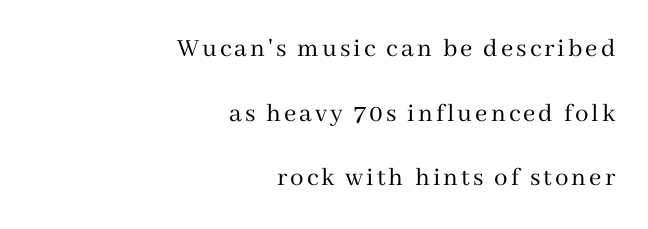
Q: Is the text bold? A: No.
Q: Is the text italic (slanted)? A: No, it is upright.
Q: Is the text underlined? A: No.
Q: How is the paragraph aligned? A: Right-aligned.
Q: Is the spacing between lines tight, normal or loose? A: Loose.
